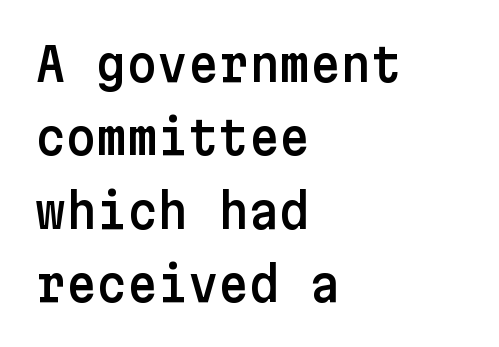
The gaps between neighbouring characters are ordinary and unremarkable. Check the space under the baseline: it is left empty. The axis of the letterforms is exactly vertical. Successive baselines arrive at the customary interval. One-word summary of the alignment: left.
